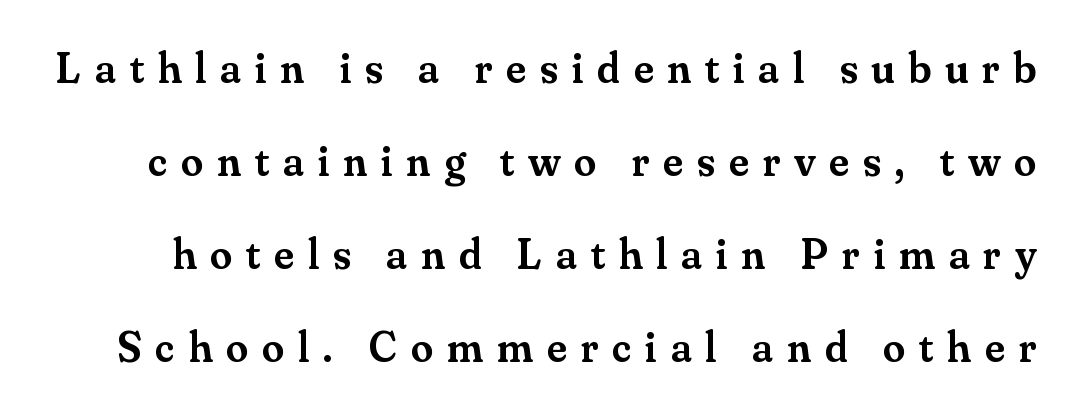
The image shows 44 px semibold serif type, upright; set loose line spacing (2.11x), unusually wide letter spacing (+0.32 em), not underlined; medium stroke contrast and a small x-height.
